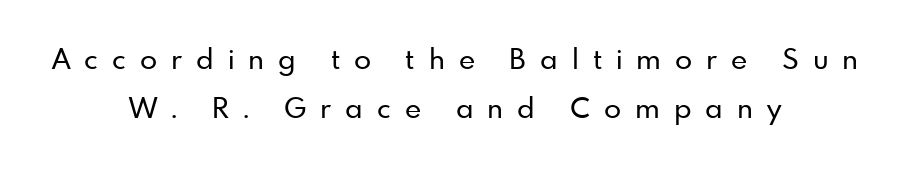
A student would call this center alignment; a typographer would say set centered. Bare-footed words on every line. The rendering uses natural spacing where letterforms have individual widths. Glyph-to-glyph distance is far greater than everyday printed text. Tall strokes in this sample are plumb rather than angled. Letterform terminals end flat and unadorned throughout the passage.
